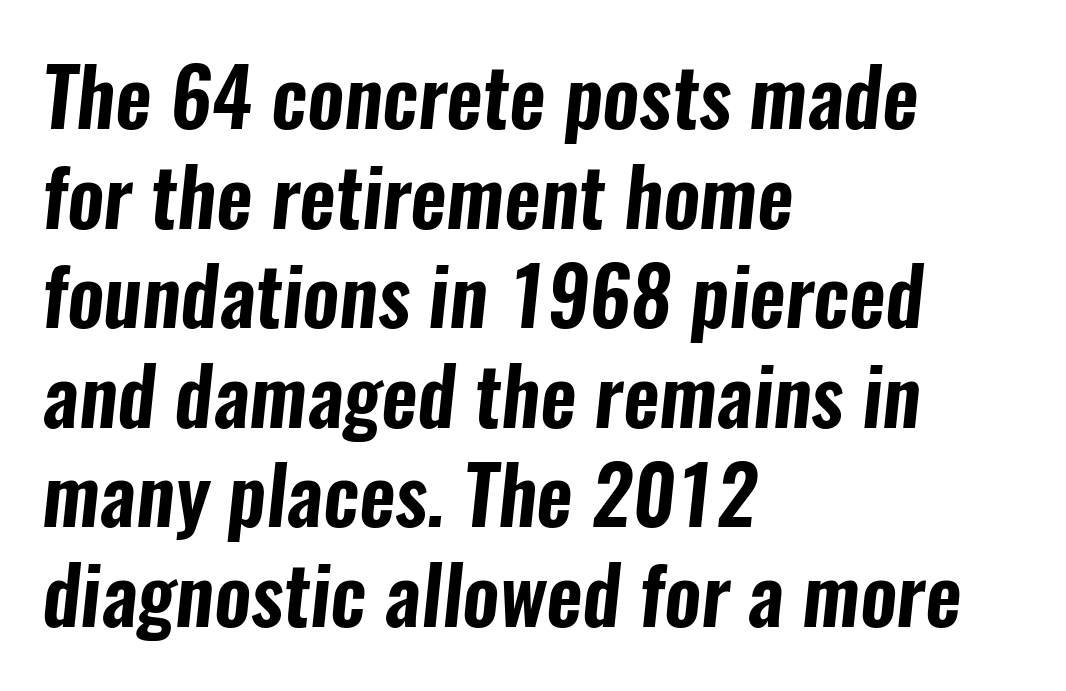
The image shows 79 px condensed sans-serif type; set left-aligned, normal line spacing (1.26x), normal letter spacing, not underlined; low stroke contrast and a medium x-height.
